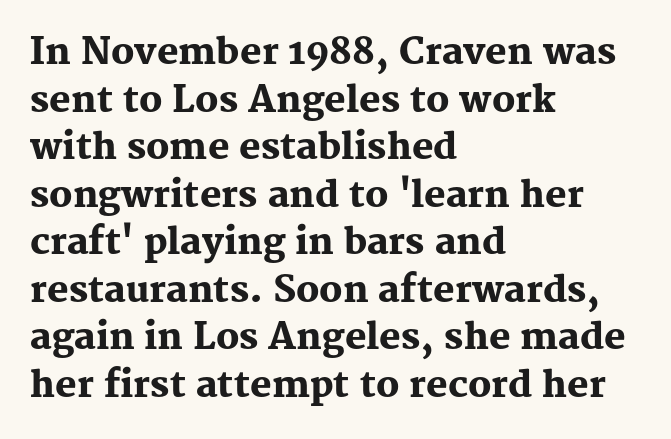
The image shows 36 px heavy serif type, upright; set left-aligned, normal line spacing (1.32x), normal letter spacing, not underlined; medium stroke contrast and a medium x-height.
